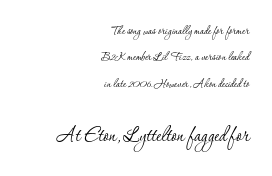
Q: Is the text bold? A: No.
Q: Is the text italic (slanted)? A: Yes.
Q: Is the text underlined? A: No.
Q: How is the paragraph aligned? A: Right-aligned.
Q: Is the spacing between letters normal or unusually wide? A: Normal.
Q: Which block of text is set in a larger size, the first (top) or the second (bottom)? A: The second (bottom) one.
